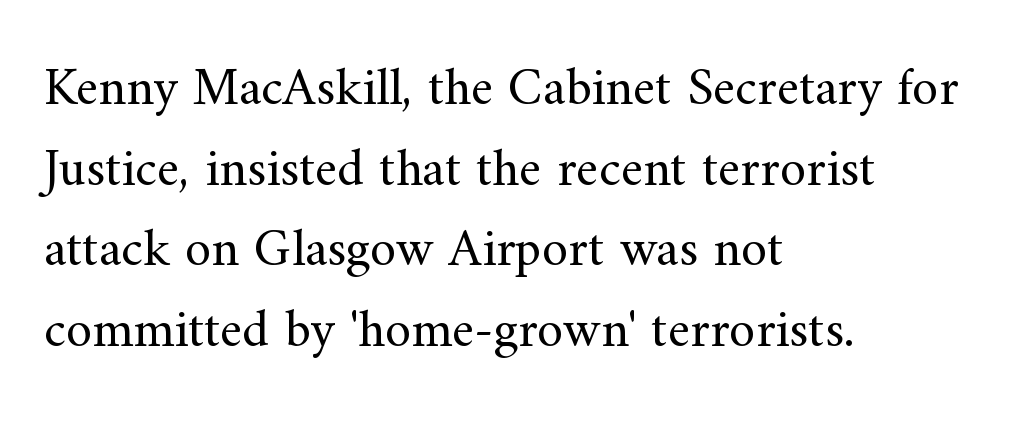
{"serif": "yes", "italic": "no", "bold": "no", "weight": "regular", "width": "normal", "stroke_contrast": "medium", "x_height": "small", "monospaced": "no", "underline": "no", "align": "left", "line_spacing": "normal", "line_spacing_ratio": 1.52, "letter_spacing": "normal", "letter_spacing_em": 0.0, "glyph_px": 53}
